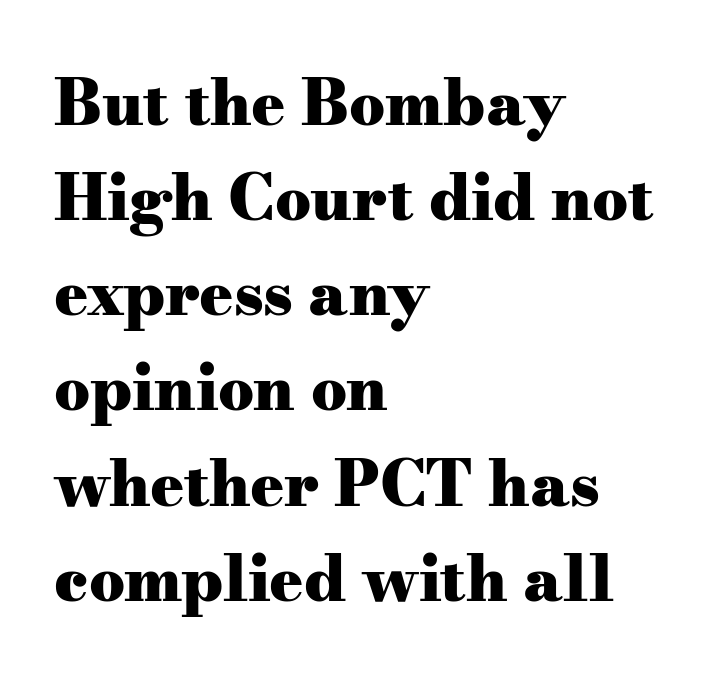
The area under the type is left untouched. Heavy-handed strokes throughout: this text is bold. Which margin do the lines hug? The left one — the right edge is uneven. Serif or sans? Serif — the stroke terminals have little feet. The block of text has a typical density, with ordinary space between rows. In terms of letterspacing, this is plain default setting.
